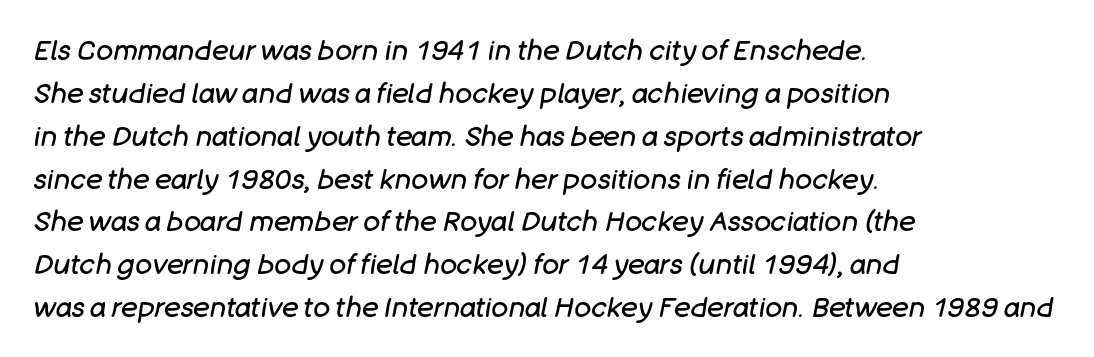
The image shows 28 px regular-weight type, italic (leaning right); set left-aligned, normal line spacing (1.53x), normal letter spacing, not underlined; low stroke contrast and a large x-height.
